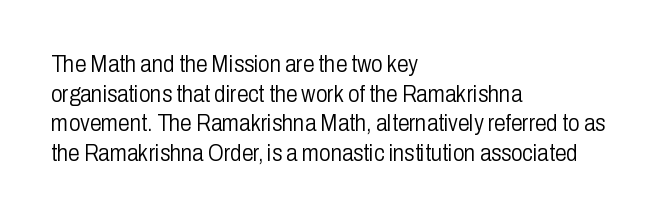
The image shows 23 px text type, upright; set left-aligned, normal line spacing (1.29x), normal letter spacing, not underlined.
